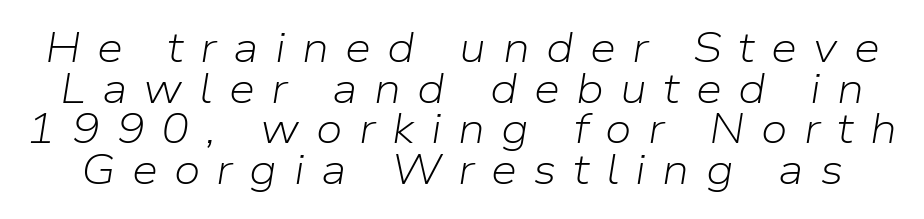
Line spacing here is tight. Observe the lean: these are italic letterforms. Think standard paragraph weight, or any step lighter than that. Proportional: the letters do not fall into vertical columns.
